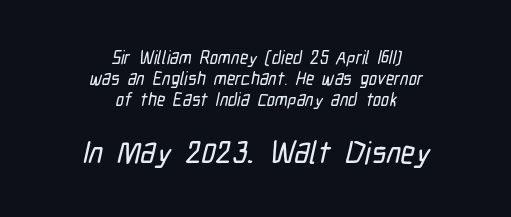
{"serif": "no", "width": "condensed", "stroke_contrast": "low", "x_height": "medium", "monospaced": "no", "underline": "no", "align": "center", "line_spacing_ratio": 1.18, "letter_spacing": "normal", "letter_spacing_em": 0.0, "larger_block": "second", "size_ratio": 1.72, "glyph_px": 31}
